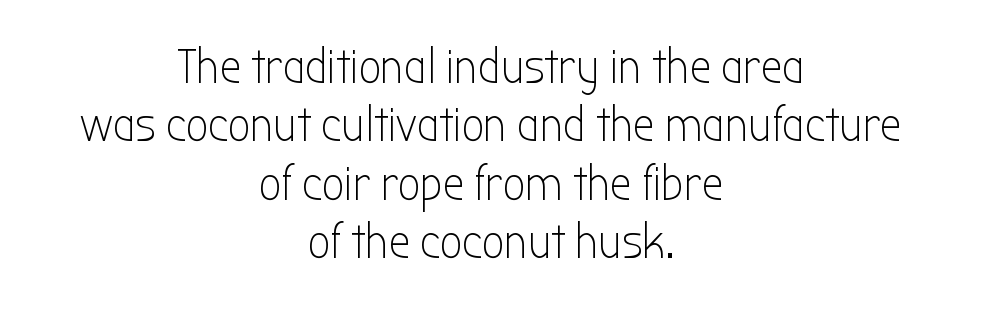
The image shows 49 px light, condensed sans-serif type, upright; set centered, line spacing 1.19x, normal letter spacing, not underlined; low stroke contrast and a medium x-height.
